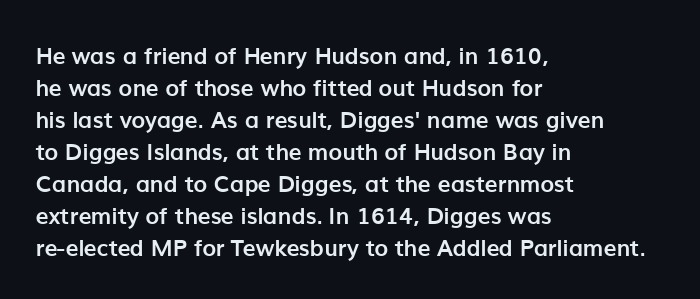
Compared with typical paragraphs, the rows here are spaced about the same. In terms of posture, this sample is upright. You'd pick this weight for a headline — it's a proper bold. Typeset ragged right — the left edge is the straight one.
